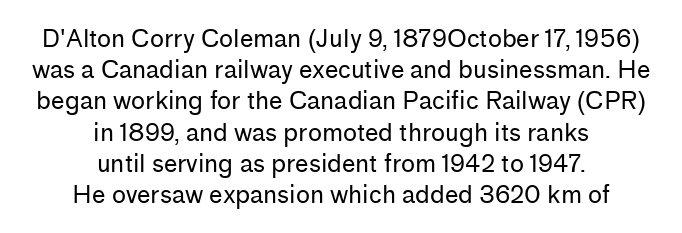
The image shows 24 px text type, upright; set centered, normal line spacing (1.3x), normal letter spacing, not underlined.
